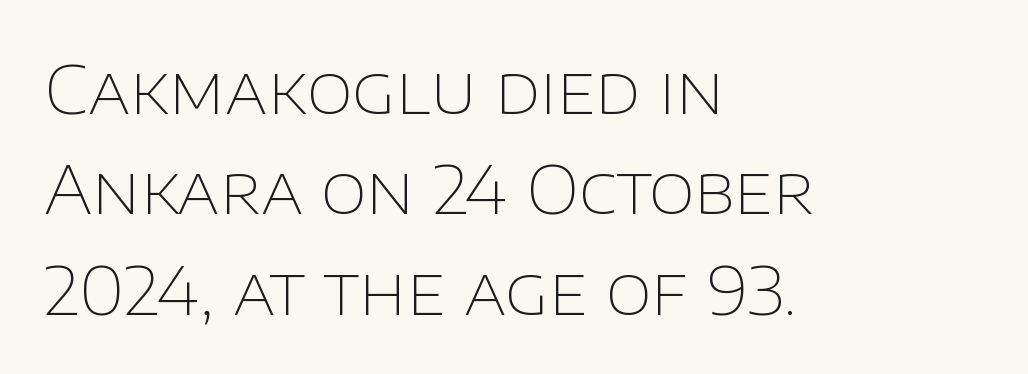
Q: Is the text bold? A: No.
Q: Is the text italic (slanted)? A: No, it is upright.
Q: Is the typeface a serif or a sans-serif typeface? A: Sans-serif.
Q: Is the text underlined? A: No.
Q: How is the paragraph aligned? A: Left-aligned.
Q: Is the spacing between letters normal or unusually wide? A: Normal.
Q: Is the spacing between lines tight, normal or loose? A: Normal.
Q: Width (condensed, normal, or wide)? A: Normal.
Q: Stroke contrast? A: Low.
Q: x-height? A: Large.
Q: Monospaced? A: No.
